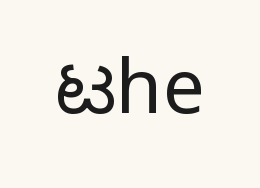
Q: Is the text bold? A: No.
Q: Is the text italic (slanted)? A: No, it is upright.
Q: Is the typeface a serif or a sans-serif typeface? A: Sans-serif.
Q: Is the text underlined? A: No.
Q: Is the spacing between letters normal or unusually wide? A: Normal.
Q: Width (condensed, normal, or wide)? A: Normal.
Q: Stroke contrast? A: Low.
Q: x-height? A: Medium.
Q: Monospaced? A: No.
